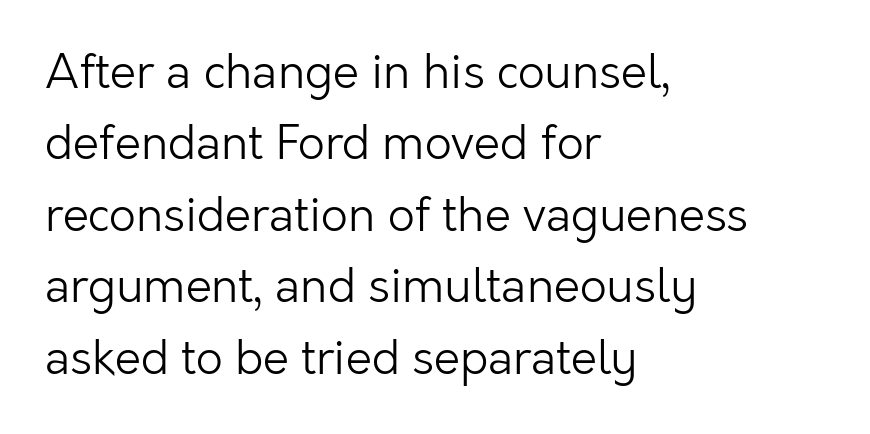
{"serif": "no", "italic": "no", "bold": "no", "weight": "light", "width": "normal", "stroke_contrast": "low", "x_height": "medium", "monospaced": "no", "underline": "no", "align": "left", "line_spacing": "normal", "line_spacing_ratio": 1.52, "letter_spacing": "normal", "letter_spacing_em": 0.0, "glyph_px": 47}
